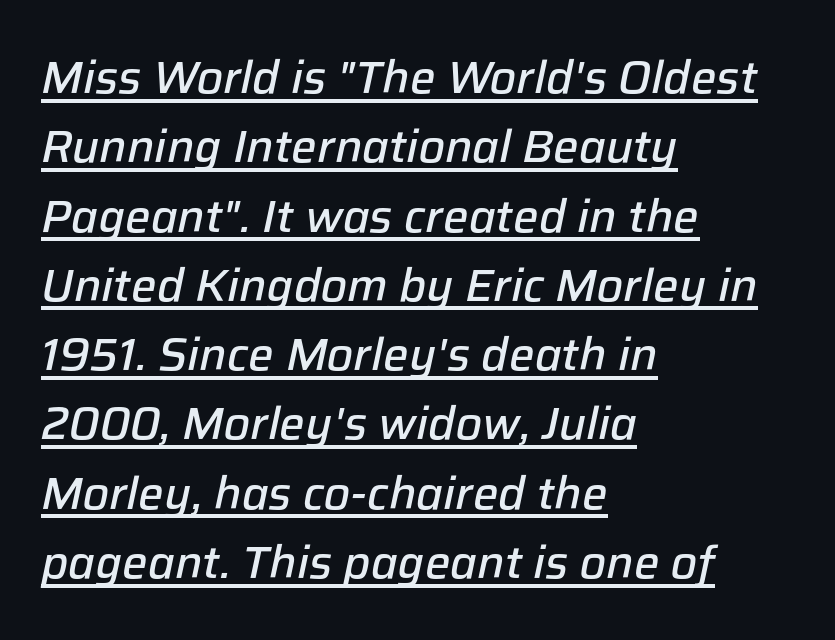
{"italic": "yes", "lean": "right", "slant_degrees": 12, "bold": "semi", "weight": "semibold", "width": "normal", "stroke_contrast": "low", "x_height": "medium", "monospaced": "no", "underline": "yes", "align": "left", "line_spacing": "normal", "line_spacing_ratio": 1.54, "letter_spacing": "normal", "letter_spacing_em": 0.0, "glyph_px": 45}
